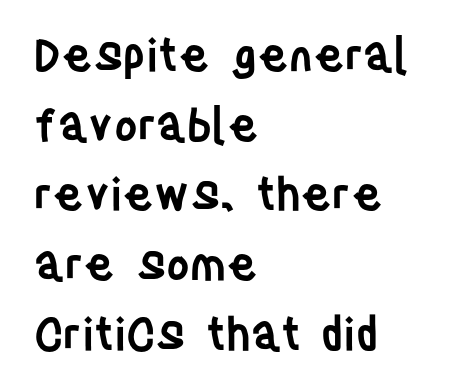
The image shows 45 px semibold, condensed sans-serif type, upright; set left-aligned, normal line spacing (1.55x), normal letter spacing, not underlined; low stroke contrast and a large x-height.
